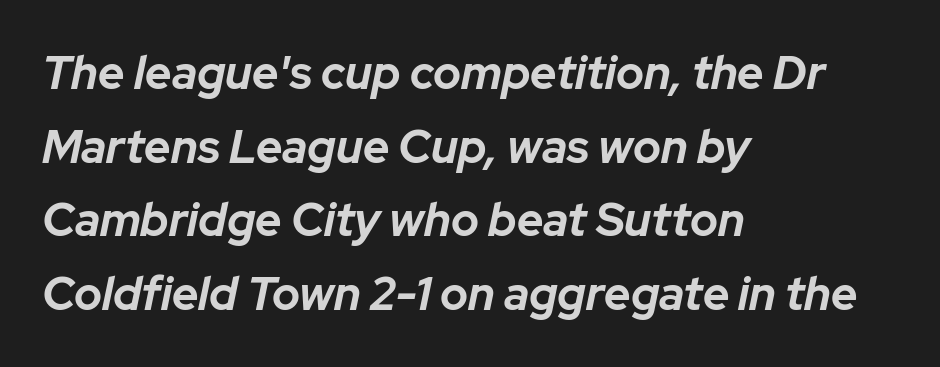
The image shows 46 px bold type, italic (leaning right); set left-aligned, normal line spacing (1.6x), normal letter spacing, not underlined; low stroke contrast and a medium x-height.
